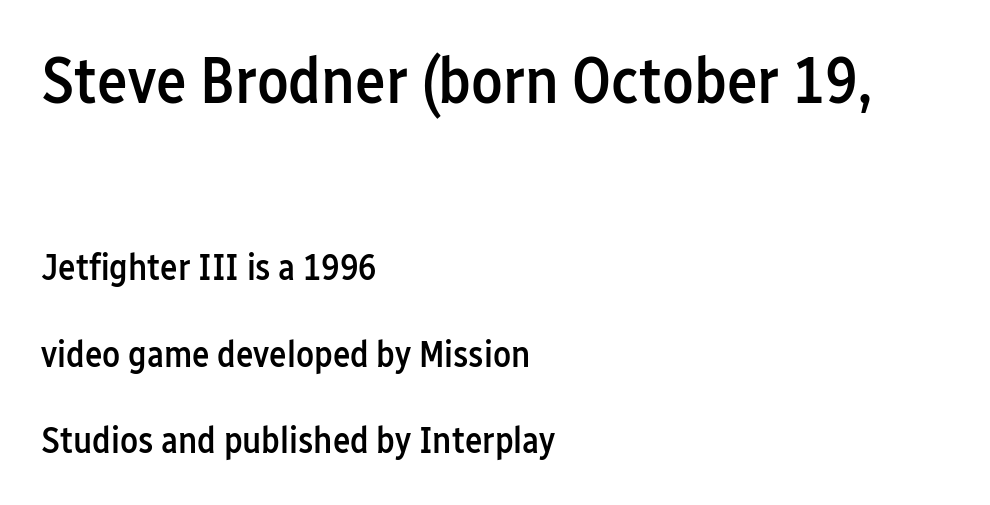
The image shows 65 px semibold, condensed sans-serif type, upright; set left-aligned, loose line spacing (2.34x), normal letter spacing, not underlined; the first (top) block is 1.76x larger; low stroke contrast and a medium x-height.
